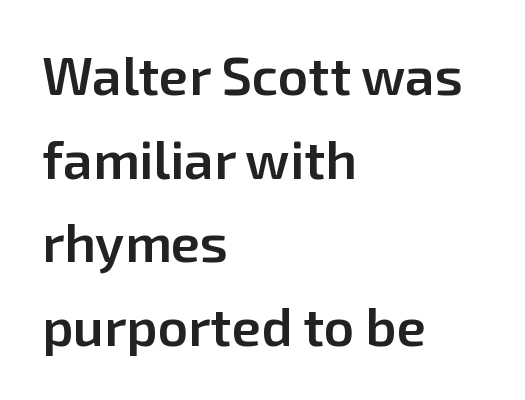
Q: Is the text bold? A: Semi-bold.
Q: Is the text italic (slanted)? A: No, it is upright.
Q: Is the typeface a serif or a sans-serif typeface? A: Sans-serif.
Q: Is the text underlined? A: No.
Q: How is the paragraph aligned? A: Left-aligned.
Q: Is the spacing between letters normal or unusually wide? A: Normal.
Q: Is the spacing between lines tight, normal or loose? A: Normal.
Q: Width (condensed, normal, or wide)? A: Normal.
Q: Stroke contrast? A: Low.
Q: x-height? A: Medium.
Q: Monospaced? A: No.
